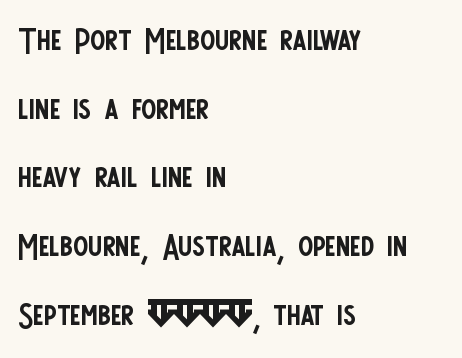
Is the block centered? No — it sits flush against the left margin. Honestly, the row spacing looks completely unremarkable. A typesetter would label this face a sans. This rendering leaves character spacing at its baseline value.
